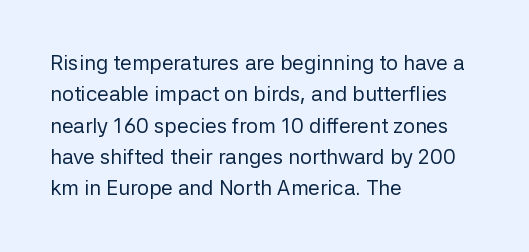
The image shows 21 px text type, upright; set left-aligned, normal line spacing (1.49x), normal letter spacing, not underlined.
